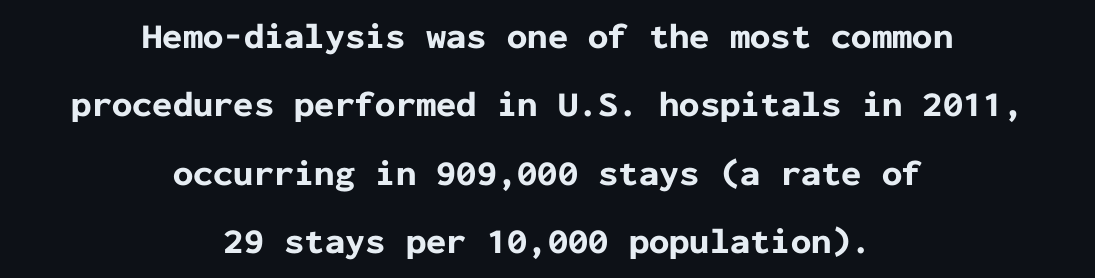
The image shows 36 px bold sans-serif type, upright, monospaced; set centered, loose line spacing (1.9x), normal letter spacing, not underlined; low stroke contrast and a medium x-height.
